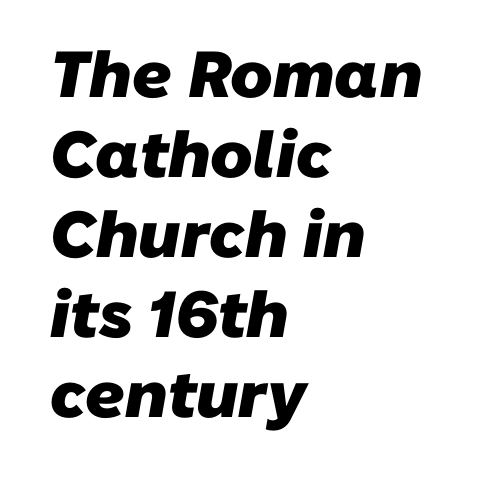
The image shows 65 px heavy sans-serif type; set left-aligned, line spacing 1.23x, normal letter spacing, not underlined; low stroke contrast and a medium x-height.
